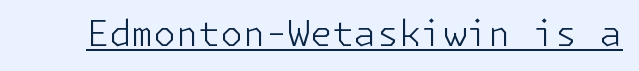
These lines were composed using upright roman letters. This is underlined copy, the kind a proofreader might mark for attention. Each letter's strokes conclude bluntly, with no projecting serifs. Heaviness? Minimal to ordinary, like unemphasized prose. What stands out about the letter spacing? Nothing — it is the standard amount.
